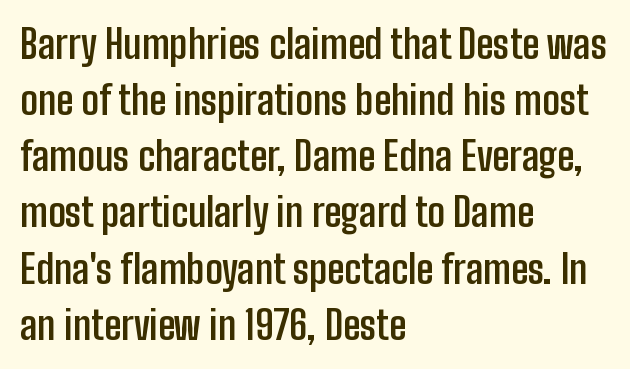
The image shows 39 px semibold, condensed sans-serif type, upright; set left-aligned, normal line spacing (1.44x), normal letter spacing, not underlined; low stroke contrast and a medium x-height.
